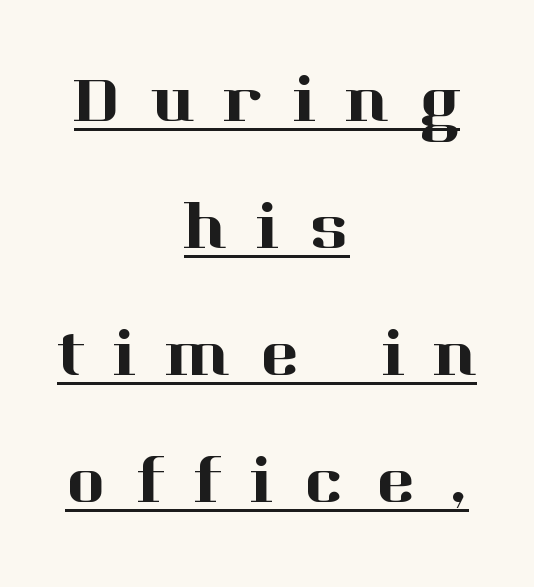
Q: Is the text italic (slanted)? A: No, it is upright.
Q: Is the typeface a serif or a sans-serif typeface? A: Serif.
Q: Is the text underlined? A: Yes.
Q: How is the paragraph aligned? A: Centered.
Q: Is the spacing between letters normal or unusually wide? A: Unusually wide.
Q: Width (condensed, normal, or wide)? A: Normal.
Q: Stroke contrast? A: High.
Q: x-height? A: Medium.
Q: Monospaced? A: No.
